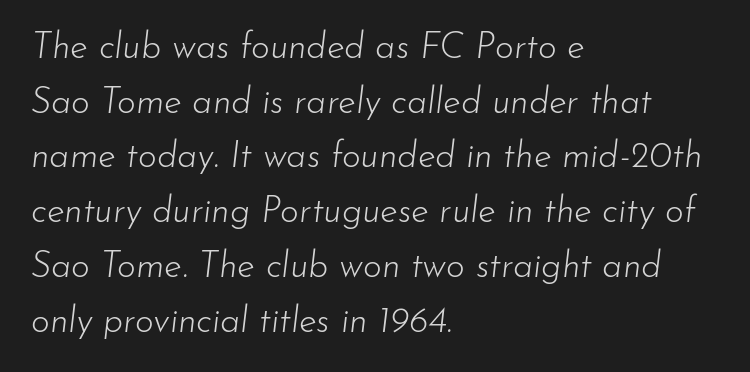
Any mark beneath the type? The region is blank. This sample uses an oblique cut, with every glyph tilted off the vertical. The vertical gap from one line to the next is medium. Left-aligned paragraph, ragged on the right. Do the characters align in a grid? No, the font is proportional.
